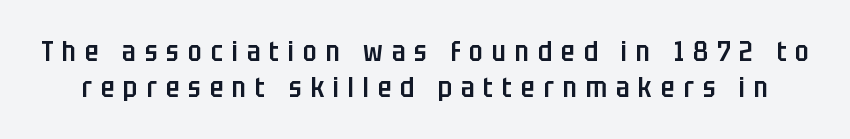
The image shows 28 px semibold, condensed sans-serif type, upright; set normal line spacing (1.27x), unusually wide letter spacing (+0.32 em), not underlined; low stroke contrast and a large x-height.
